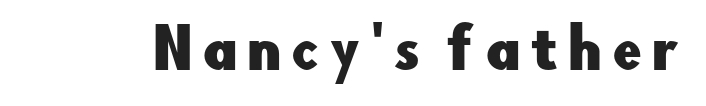
{"serif": "no", "italic": "no", "width": "normal", "stroke_contrast": "low", "x_height": "small", "monospaced": "no", "underline": "no", "glyph_px": 53}
